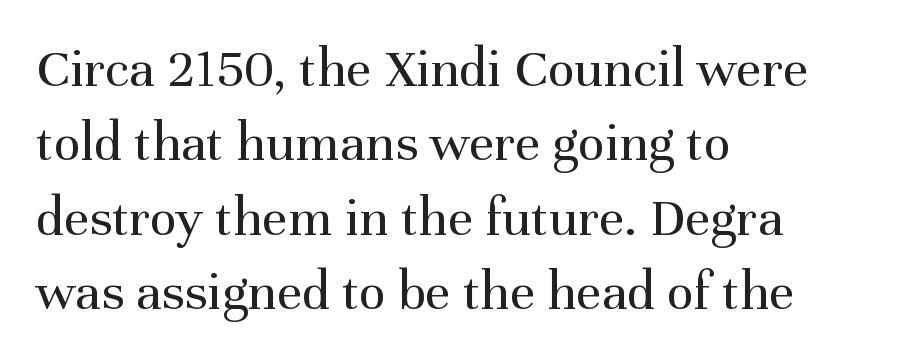
{"serif": "yes", "italic": "no", "bold": "no", "weight": "regular", "width": "normal", "stroke_contrast": "medium", "x_height": "medium", "monospaced": "no", "underline": "no", "align": "left", "line_spacing": "normal", "line_spacing_ratio": 1.33, "letter_spacing": "normal", "letter_spacing_em": 0.0, "glyph_px": 56}
